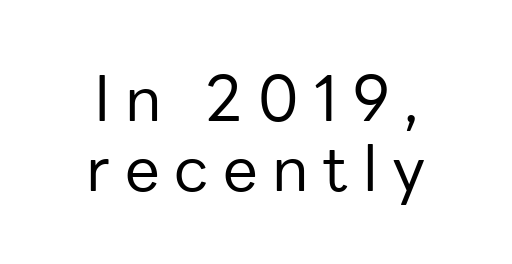
The image shows 62 px regular-weight sans-serif type, upright; set centered, tight line spacing (1.13x), unusually wide letter spacing (+0.24 em), not underlined; low stroke contrast and a medium x-height.
